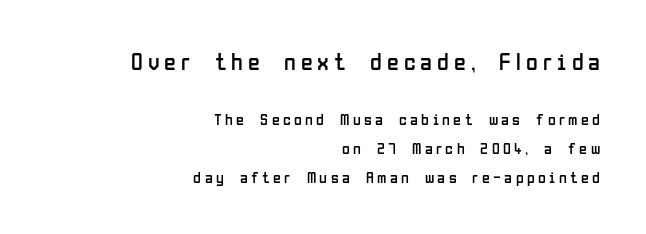
Q: Is the text bold? A: No.
Q: Is the text italic (slanted)? A: No, it is upright.
Q: Is the text underlined? A: No.
Q: How is the paragraph aligned? A: Right-aligned.
Q: Is the spacing between letters normal or unusually wide? A: Unusually wide.
Q: Which block of text is set in a larger size, the first (top) or the second (bottom)? A: The first (top) one.
